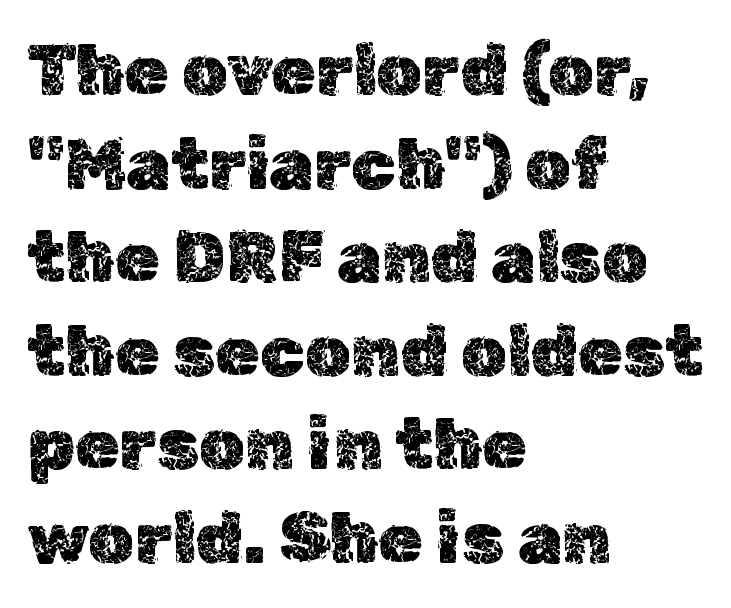
Beneath every word, the page is bare. Italic: no, the glyphs are upright roman. Baseline-to-baseline distance is the conventional proportion of letter height. Spacing verdict: proportional, widths tailored to each character. Each word holds together tightly as a unit, with standard inter-letter gaps.
